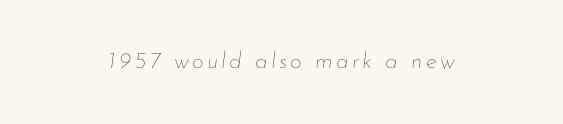
Q: Is the text bold? A: No.
Q: Is the text italic (slanted)? A: Yes, it leans right by about 7 degrees.
Q: Is the text underlined? A: No.
Q: How is the paragraph aligned? A: Centered.
